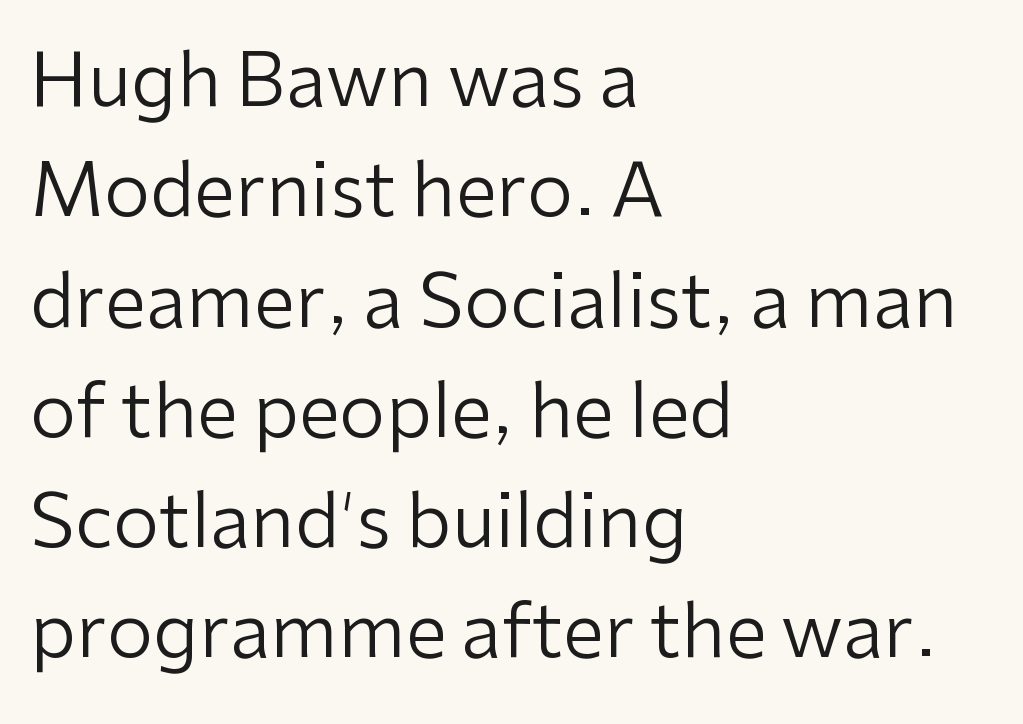
Look at the tracking — it's just the regular setting, nothing added. The line-height multiplier appears to be the usual default. Is there any slant? The stems are plumb. Typeset ragged right — the left edge is the straight one. The words here are not underlined. The rendering shows plain stroke endings on the letterforms — a sans-serif design.
